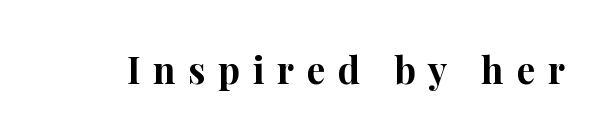
{"serif": "yes", "italic": "no", "bold": "yes", "weight": "bold", "width": "normal", "stroke_contrast": "high", "x_height": "medium", "monospaced": "no", "underline": "no", "letter_spacing": "wide", "letter_spacing_em": 0.34, "glyph_px": 37}
